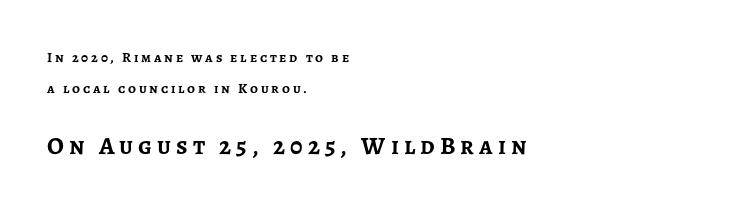
Q: Is the text bold? A: Yes.
Q: Is the text italic (slanted)? A: No, it is upright.
Q: Is the text underlined? A: No.
Q: How is the paragraph aligned? A: Left-aligned.
Q: Is the spacing between letters normal or unusually wide? A: Unusually wide.
Q: Is the spacing between lines tight, normal or loose? A: Loose.
Q: Which block of text is set in a larger size, the first (top) or the second (bottom)? A: The second (bottom) one.
